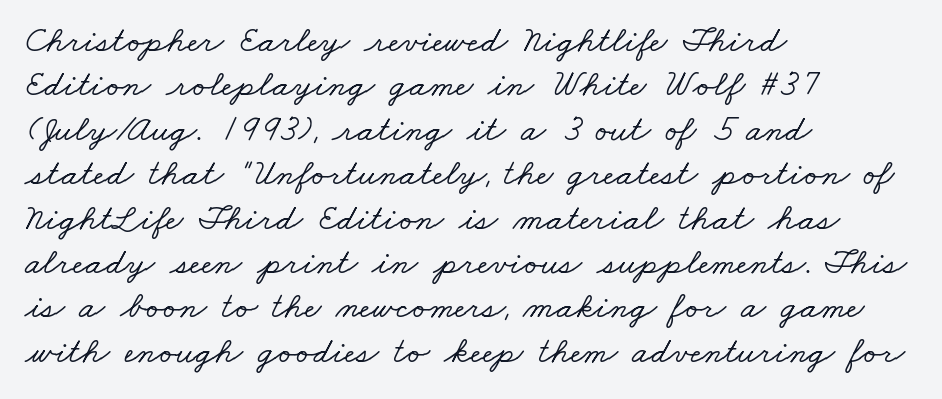
The image shows 37 px wide serif type; set left-aligned, line spacing 1.2x, normal letter spacing, not underlined; low stroke contrast and a small x-height.
